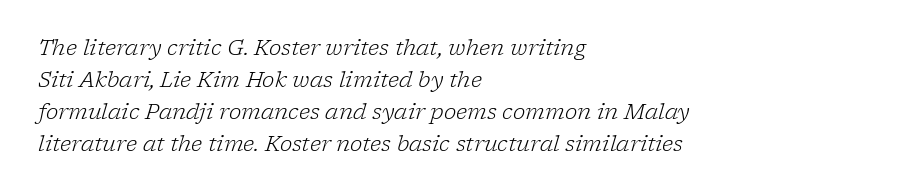
Q: Is the text bold? A: No.
Q: Is the text italic (slanted)? A: Yes, it leans right by about 17 degrees.
Q: Is the text underlined? A: No.
Q: How is the paragraph aligned? A: Left-aligned.
Q: Is the spacing between letters normal or unusually wide? A: Normal.
Q: Is the spacing between lines tight, normal or loose? A: Normal.
